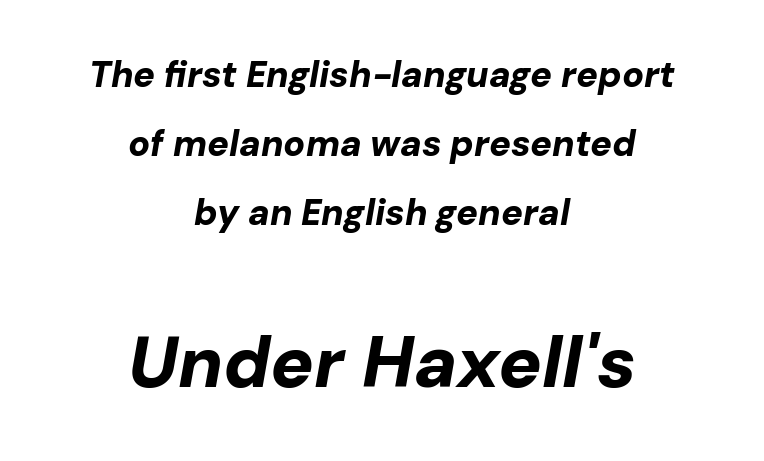
{"italic": "yes", "lean": "right", "slant_degrees": 10, "bold": "yes", "weight": "bold", "width": "normal", "stroke_contrast": "low", "x_height": "medium", "monospaced": "no", "underline": "no", "align": "center", "line_spacing": "loose", "line_spacing_ratio": 1.91, "letter_spacing": "normal", "letter_spacing_em": 0.0, "larger_block": "second", "size_ratio": 2.0, "glyph_px": 72}
